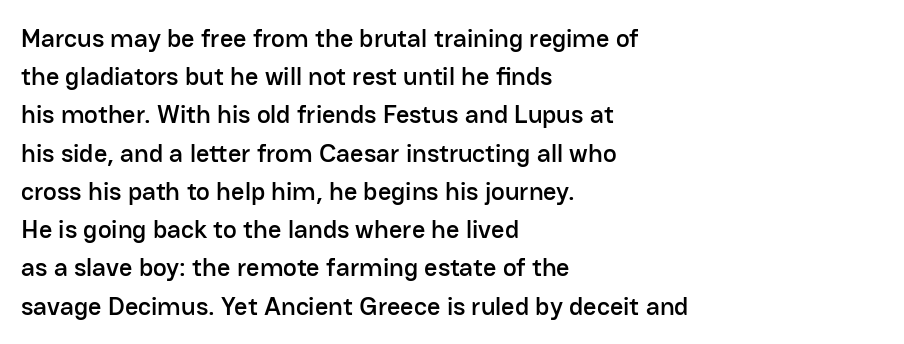
Glance below the letters and you will spot only blank space. Interline gaps are of average width in this sample. The type sits square on the baseline with zero lean. The text block is weighted toward the left margin, trailing off unevenly rightward. These lines keep a tight, regular rhythm from letter to letter.
